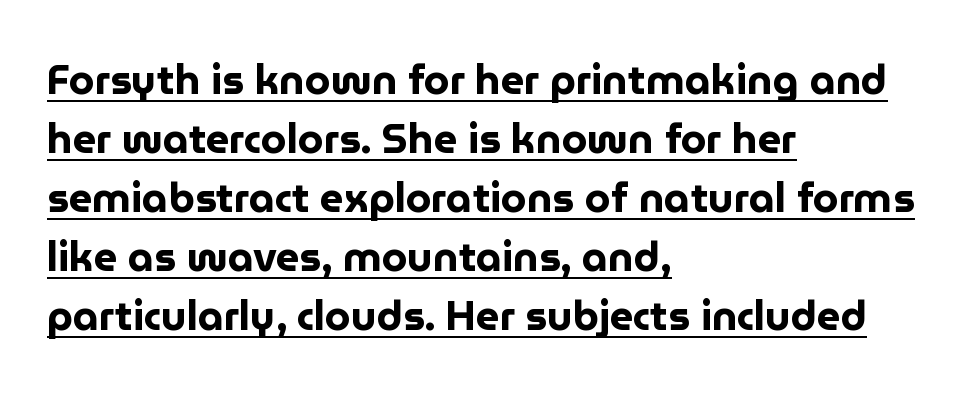
{"serif": "no", "italic": "no", "bold": "yes", "weight": "bold", "width": "normal", "stroke_contrast": "low", "x_height": "medium", "monospaced": "no", "underline": "yes", "align": "left", "line_spacing": "normal", "line_spacing_ratio": 1.44, "letter_spacing": "normal", "letter_spacing_em": 0.0, "glyph_px": 41}
